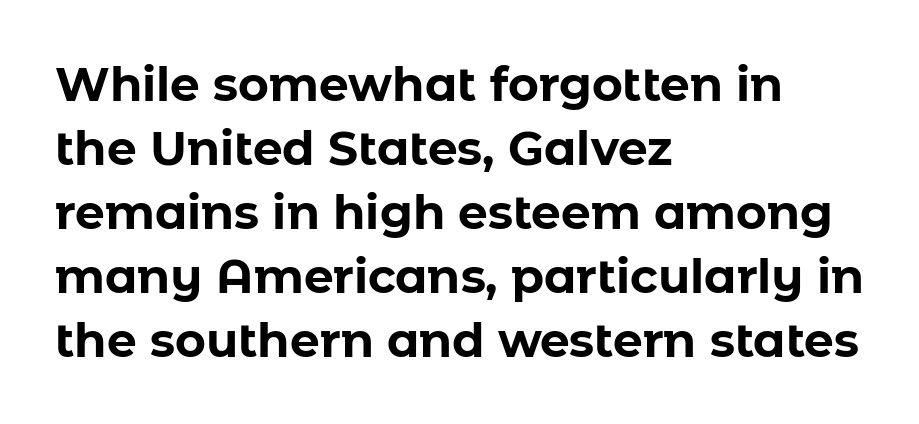
The image shows 47 px bold sans-serif type, upright; set left-aligned, normal line spacing (1.36x), normal letter spacing, not underlined; low stroke contrast and a medium x-height.
